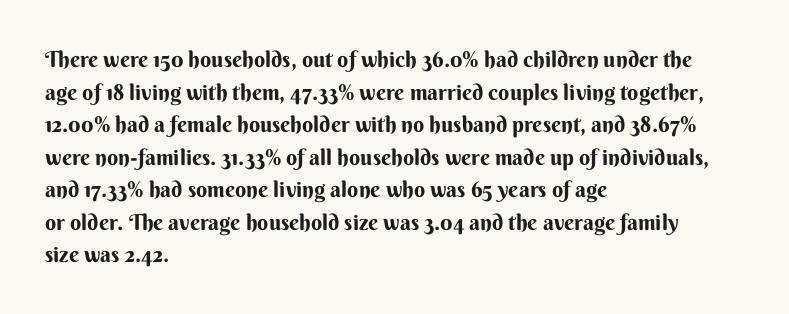
The letters stand straight up with perfectly vertical stems. Vertical spacing — default. Beneath every word, the page is bare. Typeset ragged right — the left edge is the straight one.
